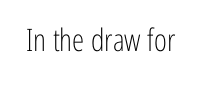
The image shows 31 px light, condensed sans-serif type, upright; set normal letter spacing, not underlined; low stroke contrast and a medium x-height.
